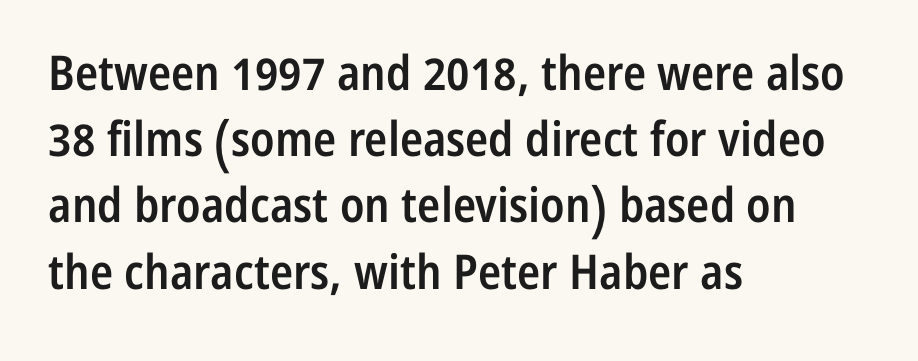
{"serif": "no", "italic": "no", "bold": "semi", "weight": "semibold", "width": "condensed", "stroke_contrast": "low", "x_height": "medium", "monospaced": "no", "underline": "no", "align": "left", "line_spacing": "normal", "line_spacing_ratio": 1.38, "letter_spacing": "normal", "letter_spacing_em": 0.0, "glyph_px": 48}
